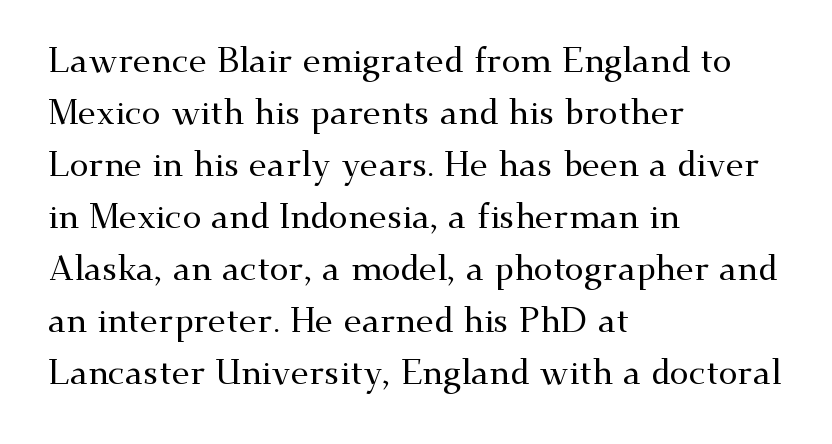
Q: Is the text italic (slanted)? A: No, it is upright.
Q: Is the typeface a serif or a sans-serif typeface? A: Serif.
Q: Is the text underlined? A: No.
Q: How is the paragraph aligned? A: Left-aligned.
Q: Is the spacing between letters normal or unusually wide? A: Normal.
Q: Is the spacing between lines tight, normal or loose? A: Normal.
Q: Width (condensed, normal, or wide)? A: Wide.
Q: Stroke contrast? A: Medium.
Q: x-height? A: Small.
Q: Monospaced? A: No.
